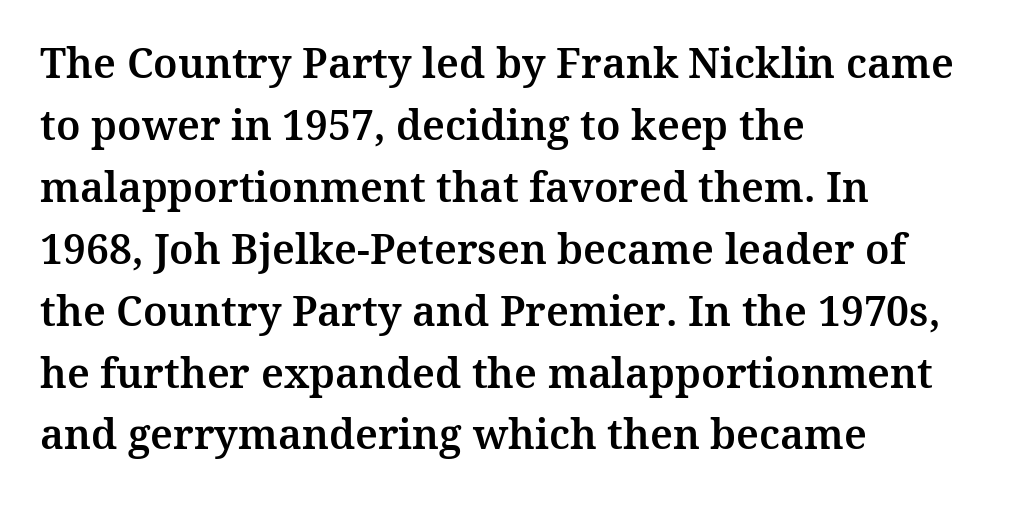
The image shows 41 px serif type, upright; set left-aligned, normal line spacing (1.51x), normal letter spacing, not underlined; medium stroke contrast and a medium x-height.
